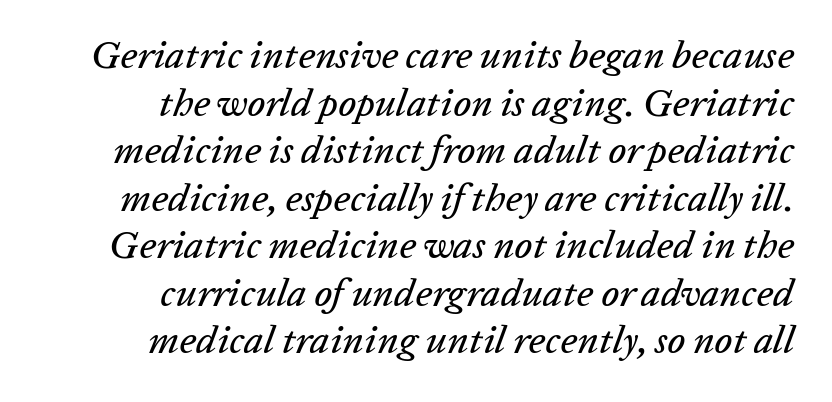
Q: Is the text italic (slanted)? A: Yes, it leans right by about 20 degrees.
Q: Is the text underlined? A: No.
Q: How is the paragraph aligned? A: Right-aligned.
Q: Is the spacing between letters normal or unusually wide? A: Normal.
Q: Width (condensed, normal, or wide)? A: Normal.
Q: Stroke contrast? A: Low.
Q: x-height? A: Medium.
Q: Monospaced? A: No.
